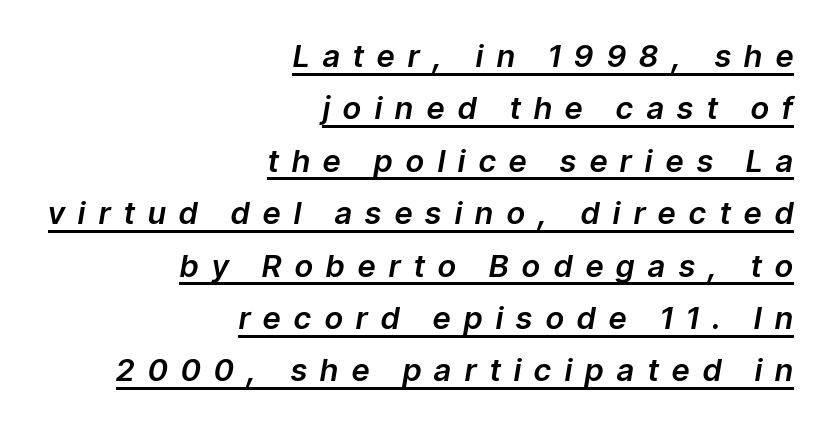
Q: Is the text italic (slanted)? A: Yes, it leans right by about 9 degrees.
Q: Is the text underlined? A: Yes.
Q: How is the paragraph aligned? A: Right-aligned.
Q: Is the spacing between letters normal or unusually wide? A: Unusually wide.
Q: Is the spacing between lines tight, normal or loose? A: Normal.
Q: Width (condensed, normal, or wide)? A: Normal.
Q: Stroke contrast? A: Low.
Q: x-height? A: Medium.
Q: Monospaced? A: No.
